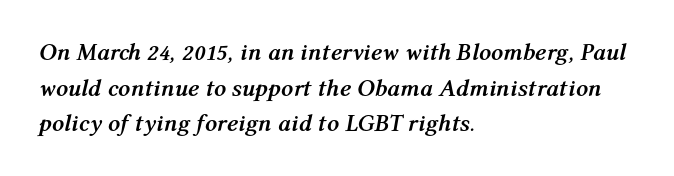
The zone under the glyphs is completely vacant. What's the leading like? Ordinary, nothing unusual. The specimen reads as italic at a glance. Where is the straight margin? On the left. Emphasis by weight is at full strength: bold.
